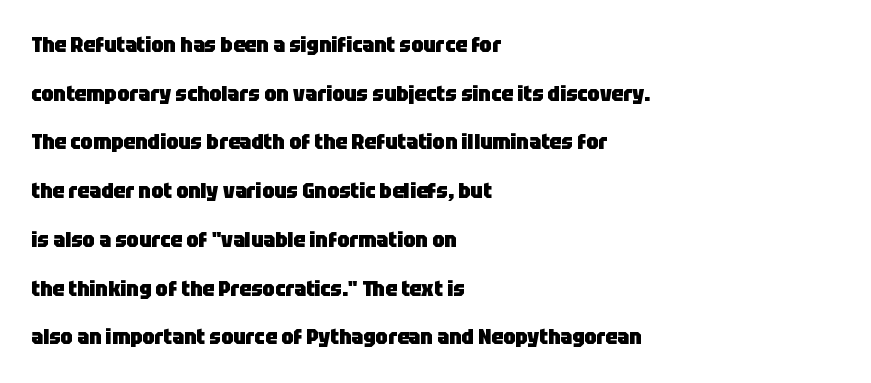
{"italic": "no", "bold": "yes", "underline": "no", "align": "left", "line_spacing": "loose", "line_spacing_ratio": 2.32, "letter_spacing": "normal", "letter_spacing_em": 0.0, "glyph_px": 21}
